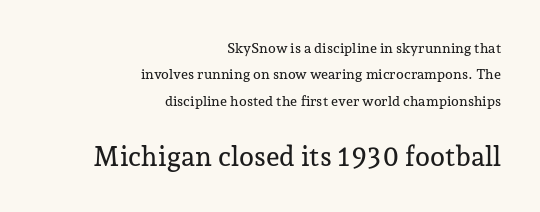
Q: Is the text italic (slanted)? A: No, it is upright.
Q: Is the text underlined? A: No.
Q: How is the paragraph aligned? A: Right-aligned.
Q: Is the spacing between letters normal or unusually wide? A: Normal.
Q: Which block of text is set in a larger size, the first (top) or the second (bottom)? A: The second (bottom) one.
